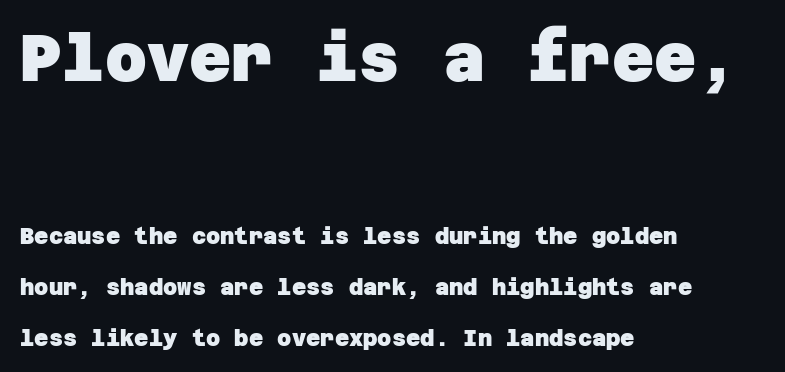
Decoration check: the copy has no underline. Line spacing here is loose. Reading top to bottom, the characters get smaller at the block break. The horizontal fit of the characters is conventional and even. As a designer I'd log this as weight 700, bold. These lines are set flush left with a ragged right edge.
